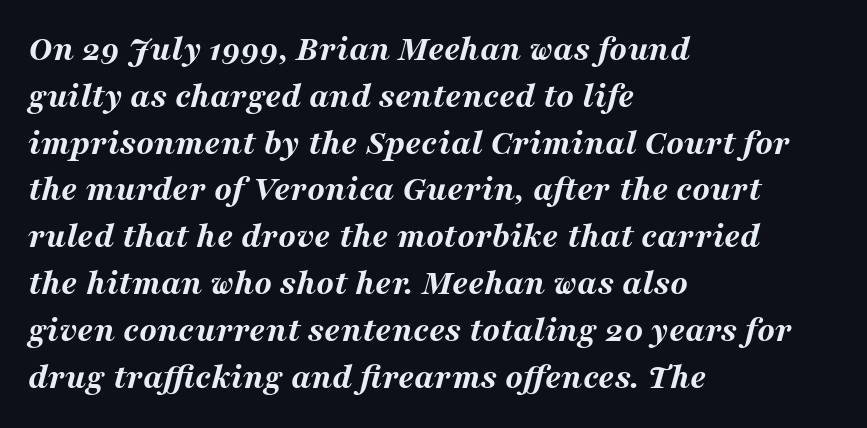
Each word holds together tightly as a unit, with standard inter-letter gaps. The strokes are fattened all the way to bold. The setting favours the left margin, as ordinary paragraphs usually do. Looking at the ascenders, they clearly lean.
